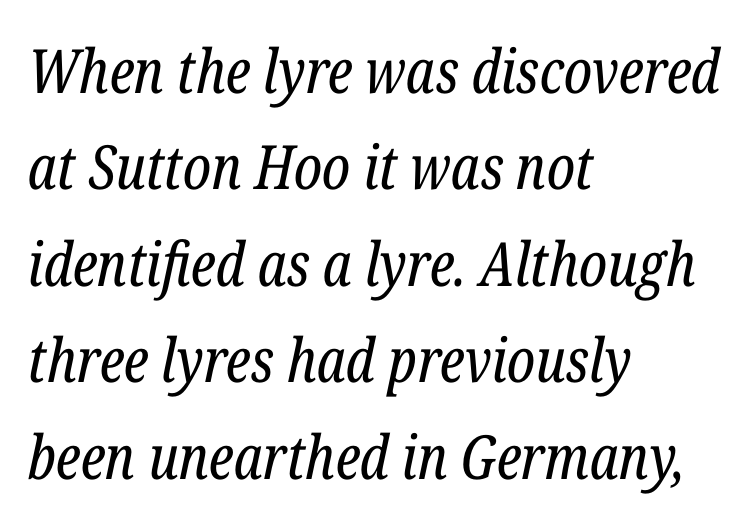
Q: Is the text bold? A: No.
Q: Is the text italic (slanted)? A: Yes, it leans right by about 12 degrees.
Q: Is the typeface a serif or a sans-serif typeface? A: Serif.
Q: Is the text underlined? A: No.
Q: How is the paragraph aligned? A: Left-aligned.
Q: Is the spacing between letters normal or unusually wide? A: Normal.
Q: Is the spacing between lines tight, normal or loose? A: Normal.
Q: Width (condensed, normal, or wide)? A: Condensed.
Q: Stroke contrast? A: Low.
Q: x-height? A: Medium.
Q: Monospaced? A: No.
